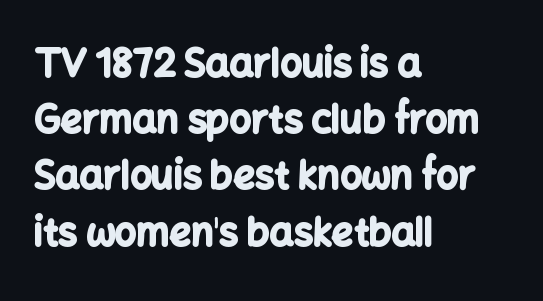
{"serif": "no", "italic": "no", "bold": "yes", "weight": "bold", "width": "normal", "stroke_contrast": "low", "x_height": "medium", "monospaced": "no", "underline": "no", "align": "left", "line_spacing": "normal", "line_spacing_ratio": 1.48, "letter_spacing": "normal", "letter_spacing_em": 0.0, "glyph_px": 38}
